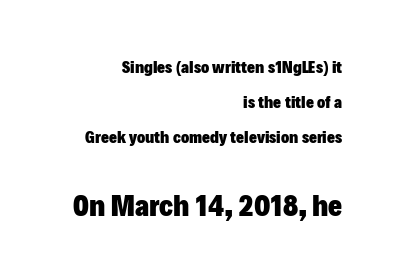
Q: Is the text bold? A: Yes.
Q: Is the text italic (slanted)? A: No, it is upright.
Q: Is the typeface a serif or a sans-serif typeface? A: Sans-serif.
Q: Is the text underlined? A: No.
Q: How is the paragraph aligned? A: Right-aligned.
Q: Is the spacing between letters normal or unusually wide? A: Normal.
Q: Is the spacing between lines tight, normal or loose? A: Loose.
Q: Which block of text is set in a larger size, the first (top) or the second (bottom)? A: The second (bottom) one.
Q: Width (condensed, normal, or wide)? A: Normal.
Q: Stroke contrast? A: Low.
Q: x-height? A: Medium.
Q: Monospaced? A: No.
